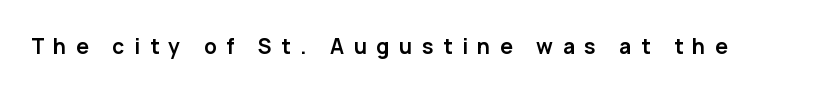
{"italic": "no", "bold": "yes", "underline": "no", "letter_spacing": "wide", "letter_spacing_em": 0.46, "glyph_px": 21}
